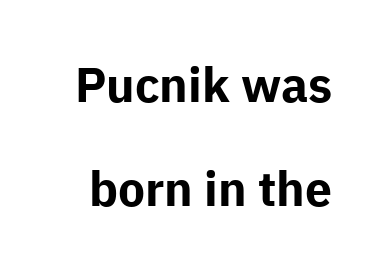
{"serif": "no", "italic": "no", "bold": "yes", "weight": "bold", "width": "normal", "stroke_contrast": "low", "x_height": "medium", "monospaced": "no", "underline": "no", "line_spacing": "loose", "line_spacing_ratio": 2.17, "letter_spacing": "normal", "letter_spacing_em": 0.0, "glyph_px": 48}
